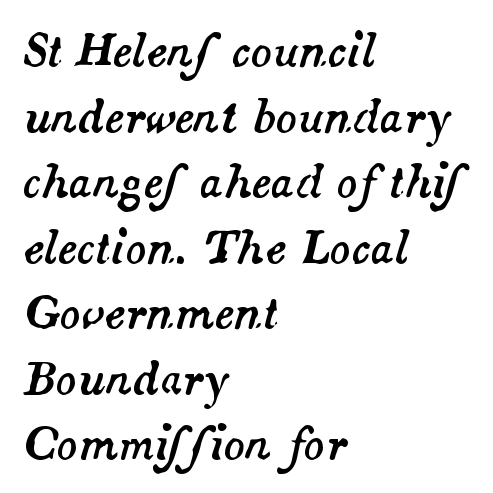
{"italic": "yes", "lean": "right", "slant_degrees": 14, "width": "normal", "stroke_contrast": "medium", "x_height": "small", "monospaced": "no", "underline": "no", "align": "left", "line_spacing": "normal", "line_spacing_ratio": 1.49, "letter_spacing": "normal", "letter_spacing_em": 0.0, "glyph_px": 44}
